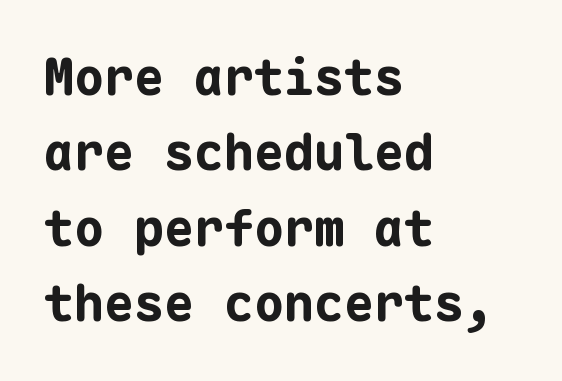
The image shows 50 px bold sans-serif type, upright, monospaced; set left-aligned, normal line spacing (1.51x), normal letter spacing, not underlined; low stroke contrast and a medium x-height.
